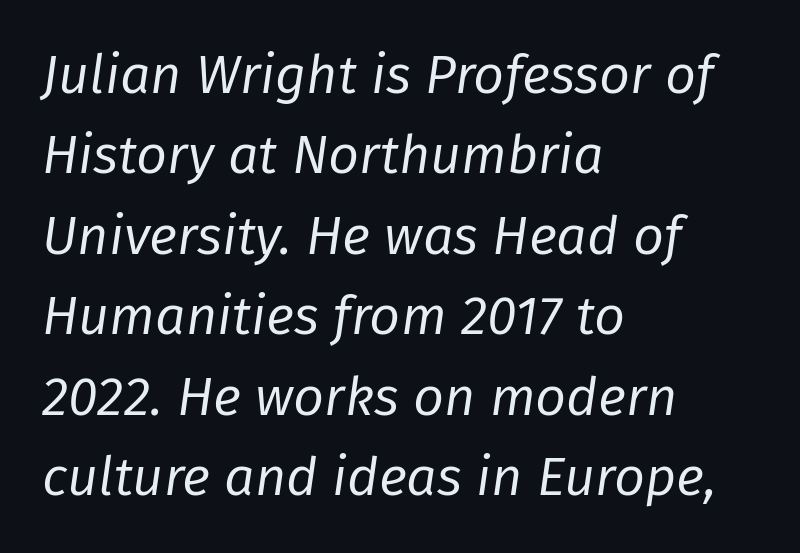
Q: Is the text bold? A: No.
Q: Is the text italic (slanted)? A: Yes, it leans right by about 8 degrees.
Q: Is the text underlined? A: No.
Q: How is the paragraph aligned? A: Left-aligned.
Q: Is the spacing between letters normal or unusually wide? A: Normal.
Q: Is the spacing between lines tight, normal or loose? A: Normal.
Q: Width (condensed, normal, or wide)? A: Normal.
Q: Stroke contrast? A: Low.
Q: x-height? A: Medium.
Q: Monospaced? A: No.
